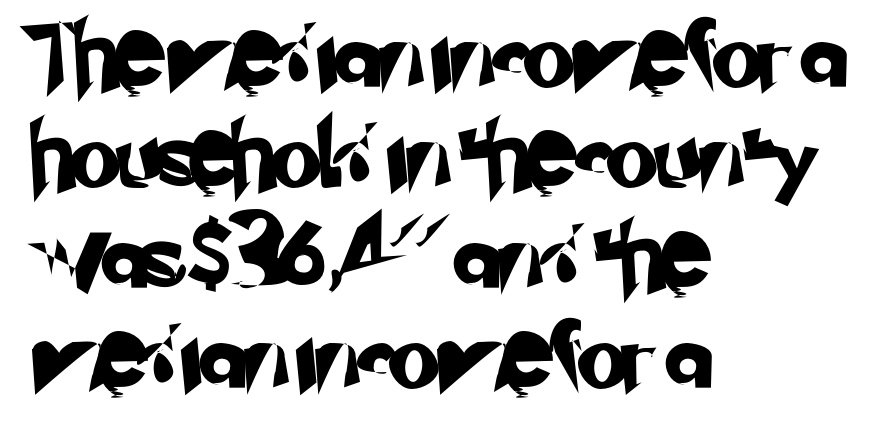
Nobody drew a line under any word here. These lines are composed in type without serifs. The face used here is rendered with its standard letterfit. A typesetter would call this leading conventional body-copy spacing.
